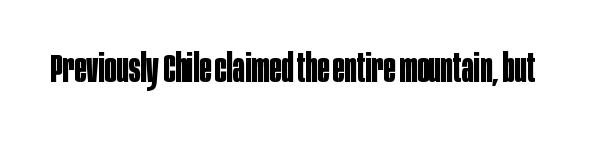
{"serif": "no", "italic": "no", "bold": "yes", "weight": "bold", "width": "condensed", "stroke_contrast": "low", "x_height": "large", "monospaced": "no", "underline": "no", "letter_spacing": "normal", "letter_spacing_em": 0.0, "glyph_px": 40}
